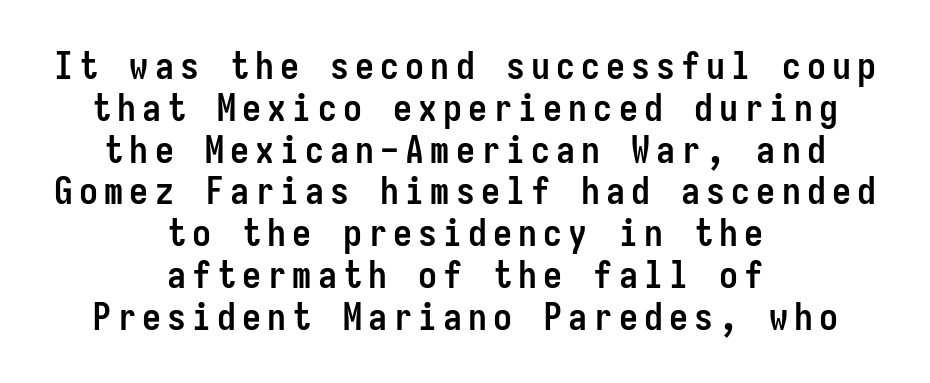
The image shows 38 px semibold, condensed sans-serif type, upright, monospaced; set centered, tight line spacing (1.1x), not underlined; low stroke contrast and a medium x-height.
